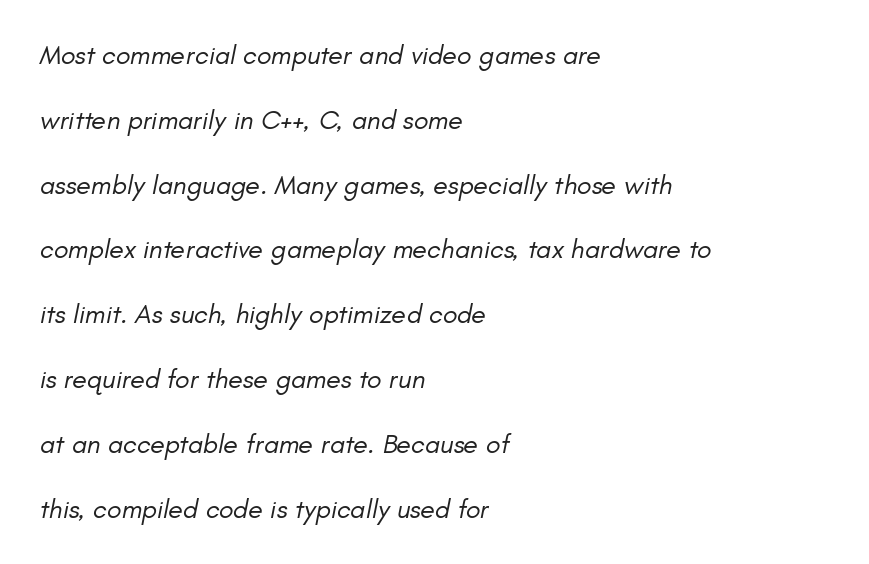
{"italic": "yes", "lean": "right", "slant_degrees": 11, "bold": "no", "underline": "no", "align": "left", "line_spacing": "loose", "line_spacing_ratio": 2.4, "letter_spacing": "normal", "letter_spacing_em": 0.0, "glyph_px": 27}
